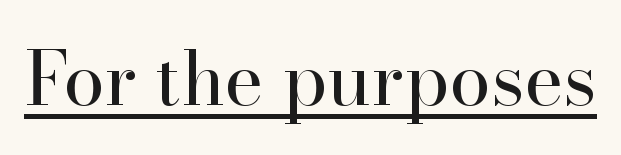
The image shows 75 px regular-weight serif type, upright; set normal letter spacing, underlined; high stroke contrast and a small x-height.
